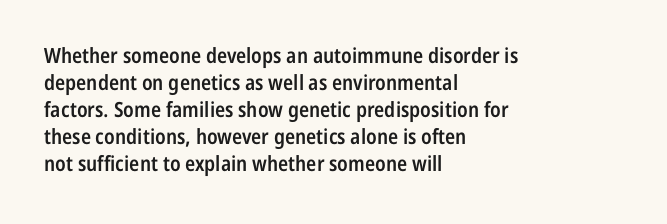
Q: Is the text bold? A: Semi-bold.
Q: Is the text italic (slanted)? A: No, it is upright.
Q: Is the text underlined? A: No.
Q: How is the paragraph aligned? A: Left-aligned.
Q: Is the spacing between letters normal or unusually wide? A: Normal.
Q: Is the spacing between lines tight, normal or loose? A: Normal.
